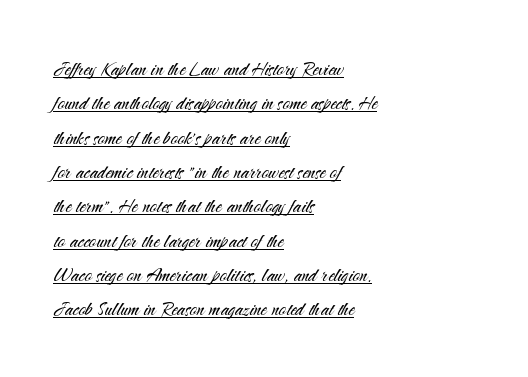
The image shows 24 px text type; set left-aligned, normal line spacing (1.43x), normal letter spacing, underlined.
